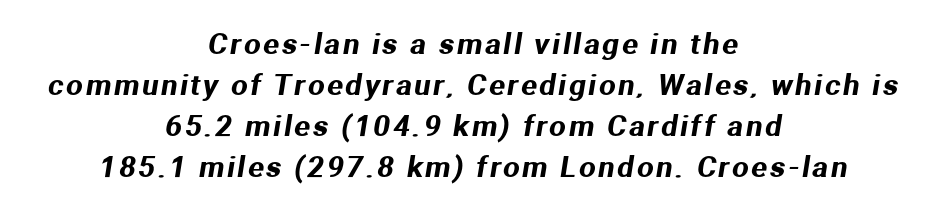
{"serif": "no", "width": "normal", "stroke_contrast": "medium", "x_height": "medium", "monospaced": "no", "underline": "no", "align": "center", "line_spacing": "normal", "line_spacing_ratio": 1.41, "glyph_px": 29}
